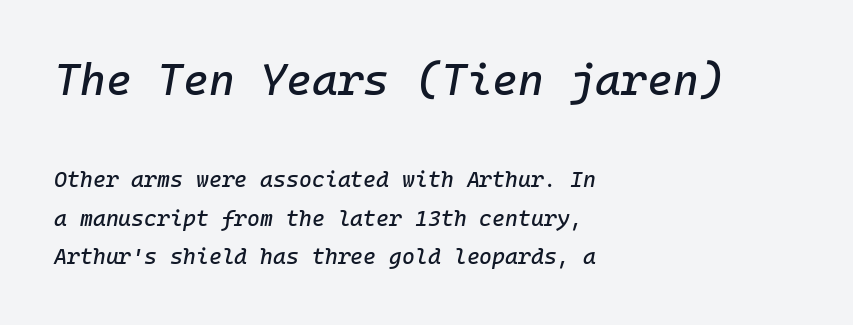
Q: Is the text italic (slanted)? A: Yes, it leans right by about 10 degrees.
Q: Is the text underlined? A: No.
Q: How is the paragraph aligned? A: Left-aligned.
Q: Is the spacing between letters normal or unusually wide? A: Normal.
Q: Which block of text is set in a larger size, the first (top) or the second (bottom)? A: The first (top) one.
Q: Width (condensed, normal, or wide)? A: Normal.
Q: Stroke contrast? A: Low.
Q: x-height? A: Medium.
Q: Monospaced? A: Yes.
